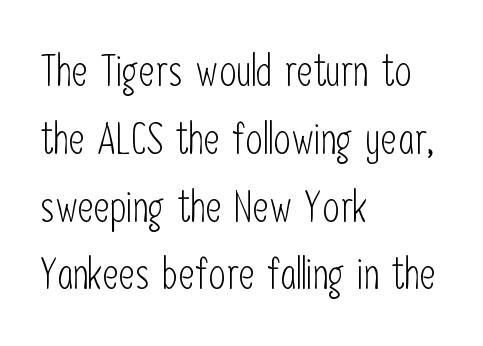
Q: Is the text bold? A: No.
Q: Is the text italic (slanted)? A: No, it is upright.
Q: Is the typeface a serif or a sans-serif typeface? A: Sans-serif.
Q: Is the text underlined? A: No.
Q: How is the paragraph aligned? A: Left-aligned.
Q: Is the spacing between letters normal or unusually wide? A: Normal.
Q: Is the spacing between lines tight, normal or loose? A: Normal.
Q: Width (condensed, normal, or wide)? A: Condensed.
Q: Stroke contrast? A: Low.
Q: x-height? A: Medium.
Q: Monospaced? A: No.
